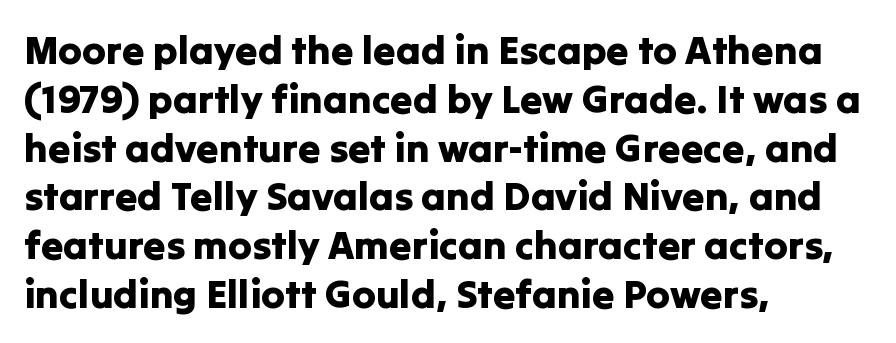
{"serif": "no", "italic": "no", "width": "normal", "stroke_contrast": "low", "x_height": "medium", "monospaced": "no", "underline": "no", "align": "left", "line_spacing_ratio": 1.22, "letter_spacing": "normal", "letter_spacing_em": 0.0, "glyph_px": 40}
